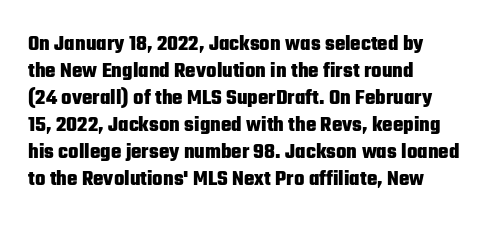
The setting favours the left margin, as ordinary paragraphs usually do. The strip under each line holds only bare page. Every letter is thick-stroked: bold, no question. In terms of posture, this sample is upright. Is the letter spacing exaggerated? No — it looks like the ordinary default.
